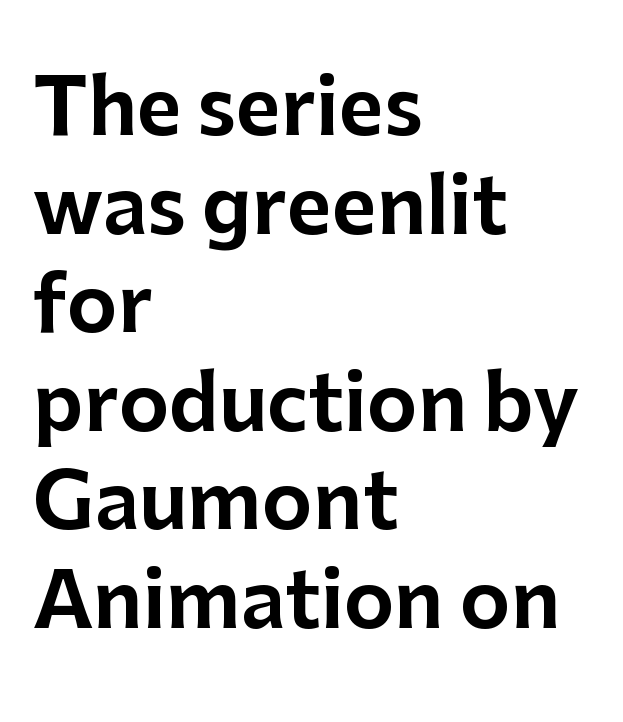
The image shows 77 px sans-serif type, upright; set left-aligned, normal line spacing (1.28x), normal letter spacing, not underlined; low stroke contrast and a medium x-height.
